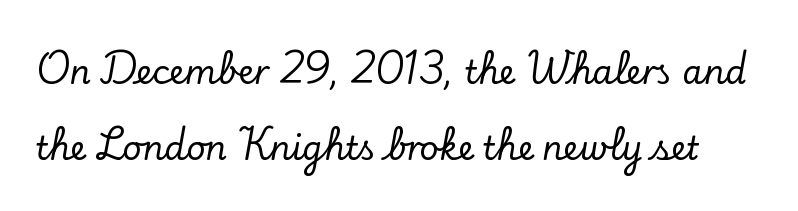
The image shows 33 px serif type; set loose line spacing (2.29x), normal letter spacing, not underlined; low stroke contrast and a small x-height.
